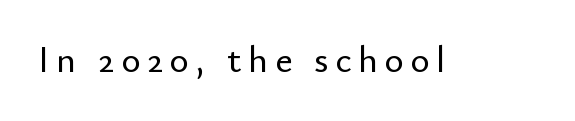
{"serif": "no", "italic": "no", "width": "normal", "stroke_contrast": "low", "x_height": "small", "monospaced": "no", "underline": "no", "glyph_px": 37}
